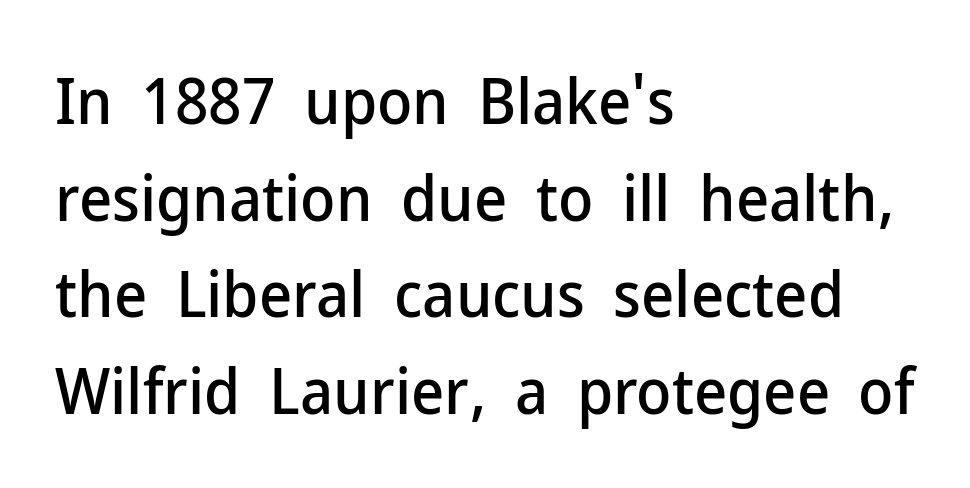
{"serif": "no", "italic": "no", "width": "normal", "stroke_contrast": "low", "x_height": "medium", "monospaced": "no", "underline": "no", "align": "left", "line_spacing": "normal", "line_spacing_ratio": 1.51, "letter_spacing": "normal", "letter_spacing_em": 0.0, "glyph_px": 64}
